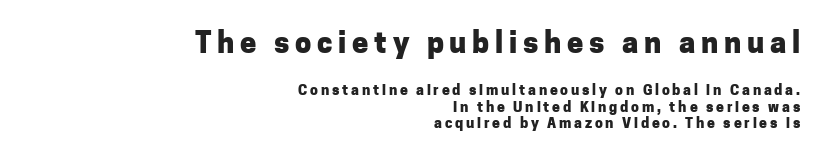
{"serif": "no", "italic": "no", "bold": "yes", "weight": "heavy", "width": "normal", "stroke_contrast": "low", "x_height": "medium", "monospaced": "no", "underline": "no", "align": "right", "line_spacing_ratio": 1.18, "letter_spacing": "wide", "letter_spacing_em": 0.2, "larger_block": "first", "size_ratio": 2.07, "glyph_px": 29}
